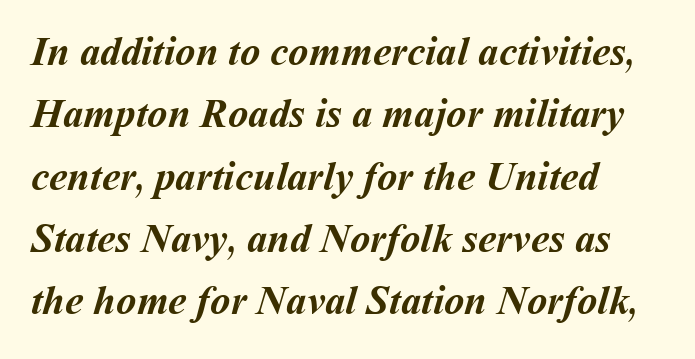
Tracking here is standard; glyphs follow each other at the usual distance. All the whitespace from short lines collects on the right. Think of a printed novel: that variable character pitch is what you see here. Has an underline been added? It has not.
